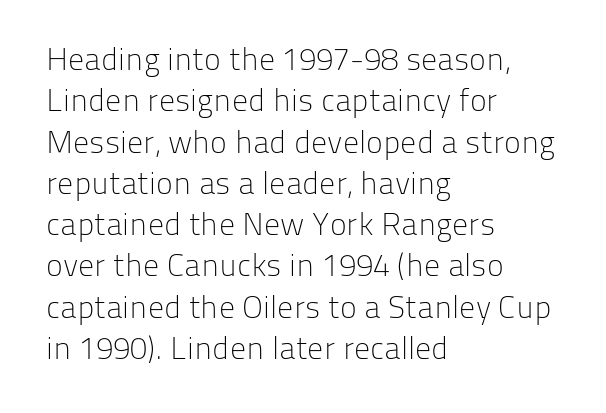
The image shows 32 px light sans-serif type, upright; set left-aligned, normal line spacing (1.29x), normal letter spacing, not underlined; low stroke contrast and a medium x-height.
